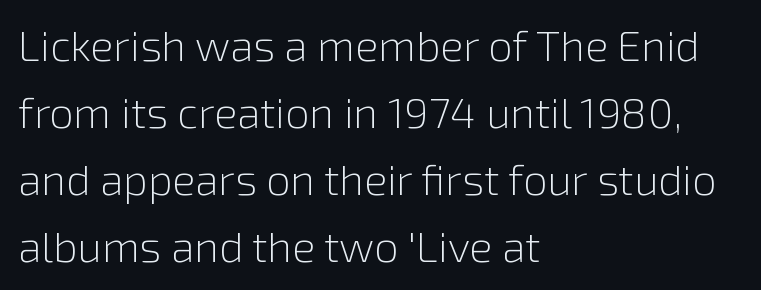
Quick note: not italic, upright. The passage shown is not underscored anywhere. The rag falls on the right side of this text block. Each letter keeps its own natural width here, so spacing adapts to shape. Tracking here is standard; glyphs follow each other at the usual distance.
